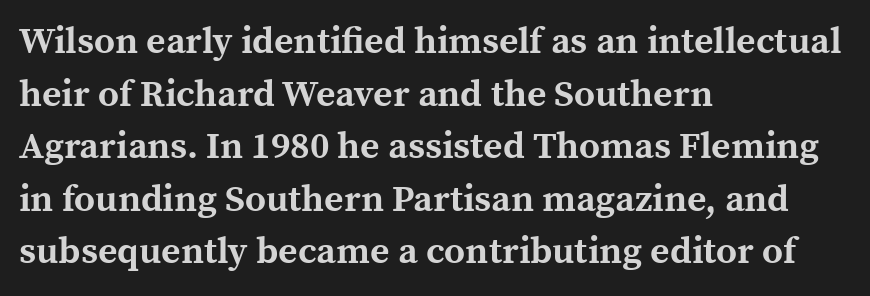
Q: Is the text bold? A: Yes.
Q: Is the text italic (slanted)? A: No, it is upright.
Q: Is the typeface a serif or a sans-serif typeface? A: Serif.
Q: Is the text underlined? A: No.
Q: How is the paragraph aligned? A: Left-aligned.
Q: Is the spacing between letters normal or unusually wide? A: Normal.
Q: Is the spacing between lines tight, normal or loose? A: Normal.
Q: Width (condensed, normal, or wide)? A: Normal.
Q: x-height? A: Medium.
Q: Monospaced? A: No.
